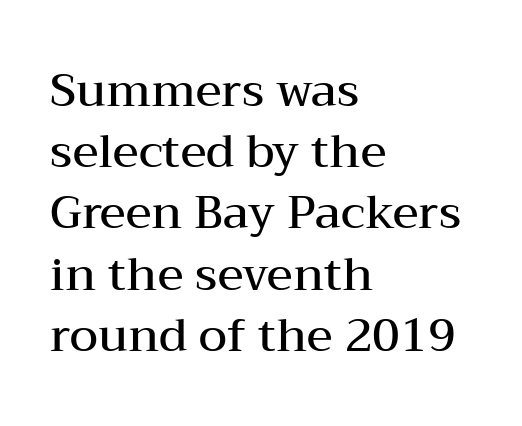
Rendered with straight, roman letterforms. Do the characters align in a grid? No, the font is proportional. Typographically, this falls in the serif category. Line beginnings align vertically; line endings do not.
